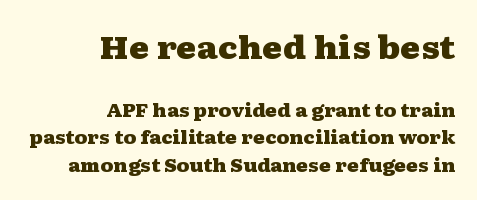
Q: Is the text bold? A: Yes.
Q: Is the text italic (slanted)? A: No, it is upright.
Q: Is the typeface a serif or a sans-serif typeface? A: Serif.
Q: Is the text underlined? A: No.
Q: How is the paragraph aligned? A: Right-aligned.
Q: Is the spacing between letters normal or unusually wide? A: Normal.
Q: Is the spacing between lines tight, normal or loose? A: Normal.
Q: Which block of text is set in a larger size, the first (top) or the second (bottom)? A: The first (top) one.
Q: Width (condensed, normal, or wide)? A: Wide.
Q: Stroke contrast? A: Medium.
Q: x-height? A: Medium.
Q: Monospaced? A: No.
